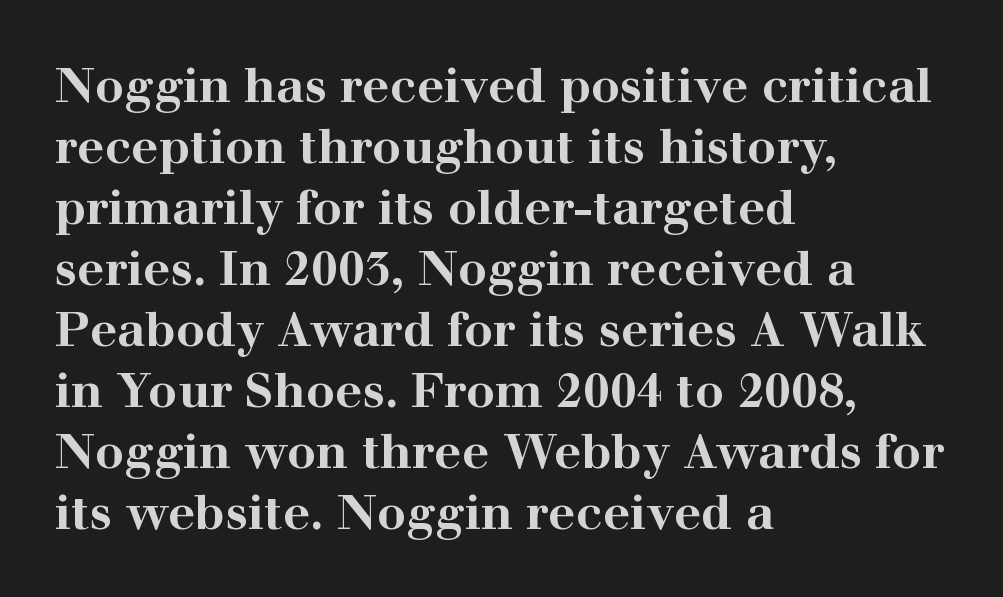
Q: Is the text bold? A: Yes.
Q: Is the text italic (slanted)? A: No, it is upright.
Q: Is the typeface a serif or a sans-serif typeface? A: Serif.
Q: Is the text underlined? A: No.
Q: How is the paragraph aligned? A: Left-aligned.
Q: Is the spacing between letters normal or unusually wide? A: Normal.
Q: Is the spacing between lines tight, normal or loose? A: Normal.
Q: Width (condensed, normal, or wide)? A: Wide.
Q: Stroke contrast? A: High.
Q: x-height? A: Medium.
Q: Monospaced? A: No.
